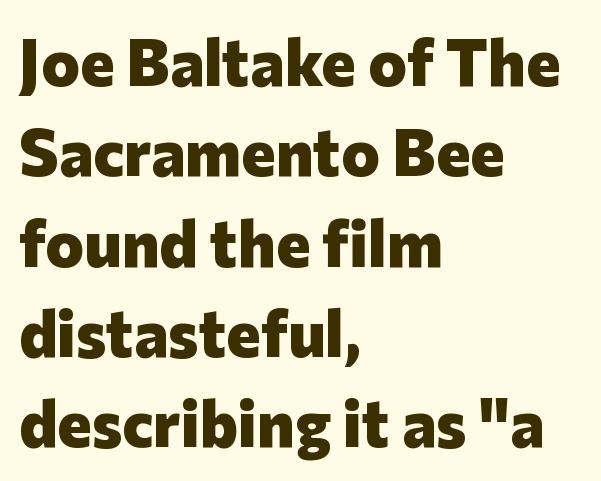
Is the type bold? Yes — the strokes are clearly thick and heavy. The specimen omits any rule beneath the text block's lines. Nope, not italic — everything's standing straight. Look at the tracking — it's just the regular setting, nothing added. A typesetter would call this proportional, since set widths differ per character. Casual observation: everything's shoved over to the left.
